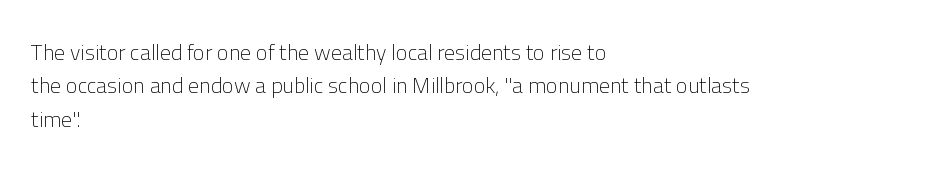
{"italic": "no", "bold": "no", "underline": "no", "align": "left", "line_spacing": "normal", "line_spacing_ratio": 1.52, "letter_spacing": "normal", "letter_spacing_em": 0.0, "glyph_px": 22}
